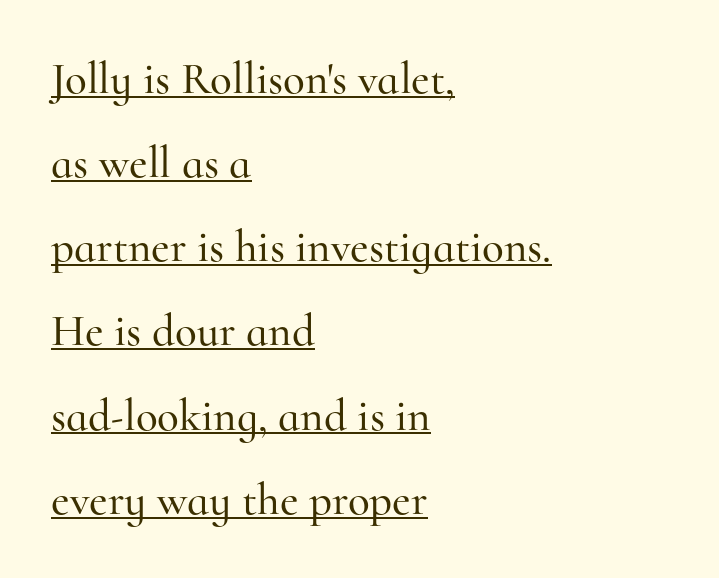
Q: Is the text italic (slanted)? A: No, it is upright.
Q: Is the typeface a serif or a sans-serif typeface? A: Serif.
Q: Is the text underlined? A: Yes.
Q: How is the paragraph aligned? A: Left-aligned.
Q: Is the spacing between letters normal or unusually wide? A: Normal.
Q: Width (condensed, normal, or wide)? A: Normal.
Q: Stroke contrast? A: High.
Q: x-height? A: Small.
Q: Monospaced? A: No.
